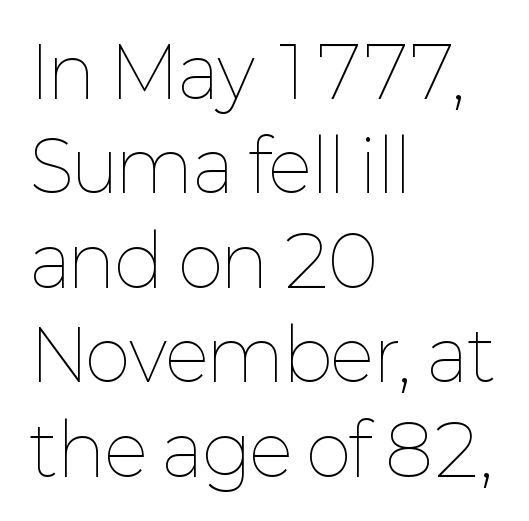
Varying glyph widths throughout — classic text-font behaviour. Honestly, there is no underline to notice here at all. If you drew a line through each stem, it would be perfectly vertical. Stems and bowls with no extra thickness — not bold.
